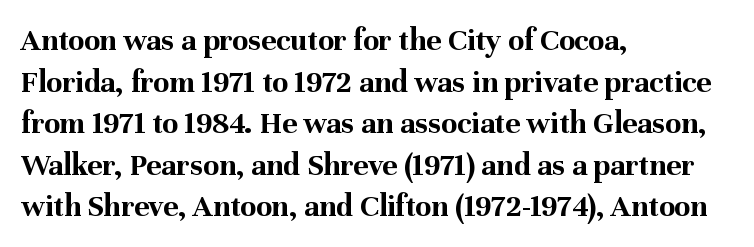
Interline gaps are of average width in this sample. Type style note: has serifs. Ascenders rise straight up at ninety degrees. Is the block centered? No — it sits flush against the left margin. The letterforms sit shoulder to shoulder at normal distance. A bare baseline throughout the passage.
